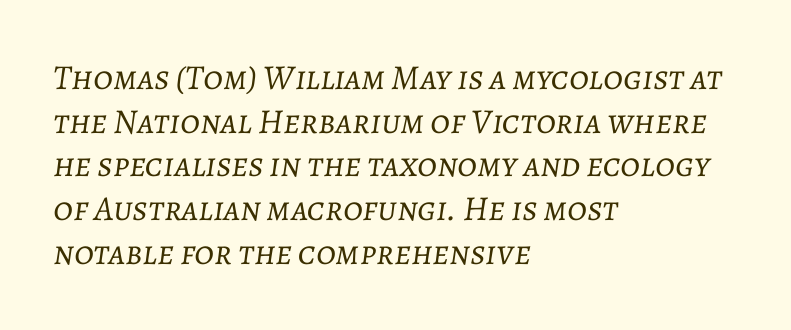
Q: Is the text bold? A: No.
Q: Is the text italic (slanted)? A: Yes, it leans right by about 7 degrees.
Q: Is the text underlined? A: No.
Q: How is the paragraph aligned? A: Left-aligned.
Q: Is the spacing between letters normal or unusually wide? A: Normal.
Q: Is the spacing between lines tight, normal or loose? A: Normal.
Q: Width (condensed, normal, or wide)? A: Normal.
Q: Stroke contrast? A: Low.
Q: x-height? A: Medium.
Q: Monospaced? A: No.
